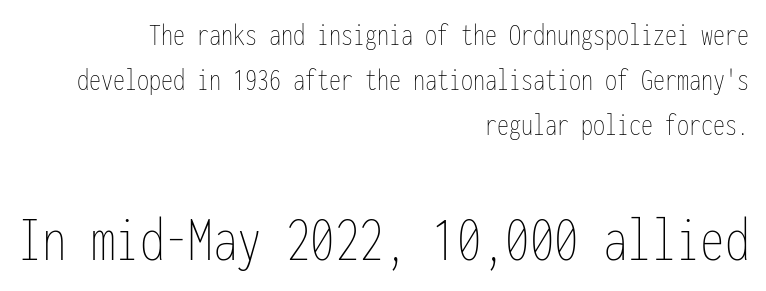
These lines are rendered in a fixed-pitch font. A normal amount of white space separates one row of letters from the next. Every character sits straight up, as roman type does. Notice how the passage keeps a crisp vertical edge on the right only. Tracking value appears to be zero — textbook default spacing. Letters rest on an invisible, unmarked baseline.
